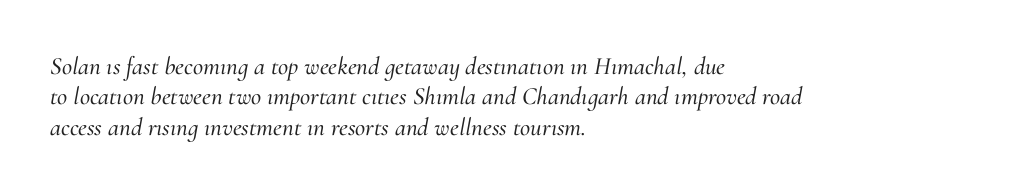
Q: Is the text italic (slanted)? A: Yes, it leans right by about 10 degrees.
Q: Is the text underlined? A: No.
Q: How is the paragraph aligned? A: Left-aligned.
Q: Is the spacing between letters normal or unusually wide? A: Normal.
